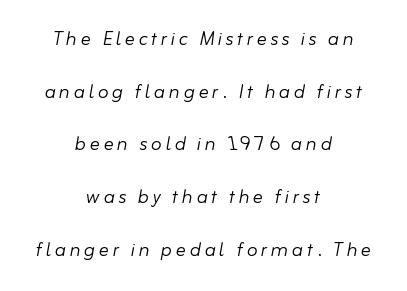
{"italic": "yes", "lean": "right", "slant_degrees": 10, "bold": "no", "underline": "no", "align": "center", "line_spacing": "loose", "line_spacing_ratio": 2.11, "glyph_px": 25}
